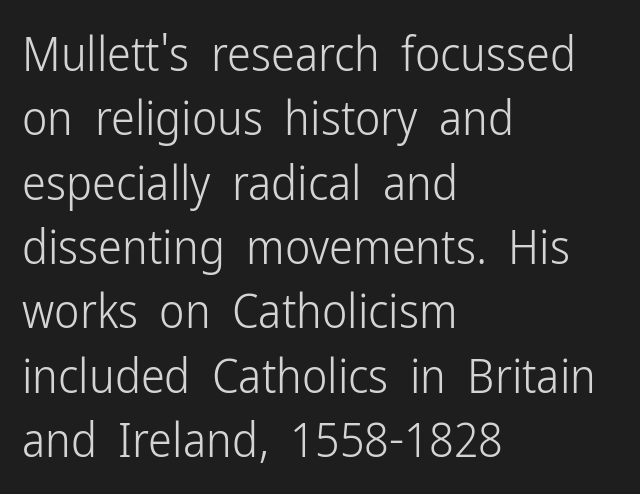
Q: Is the text bold? A: No.
Q: Is the text italic (slanted)? A: No, it is upright.
Q: Is the typeface a serif or a sans-serif typeface? A: Sans-serif.
Q: Is the text underlined? A: No.
Q: How is the paragraph aligned? A: Left-aligned.
Q: Is the spacing between letters normal or unusually wide? A: Normal.
Q: Is the spacing between lines tight, normal or loose? A: Normal.
Q: Width (condensed, normal, or wide)? A: Condensed.
Q: Stroke contrast? A: Low.
Q: x-height? A: Medium.
Q: Monospaced? A: No.
